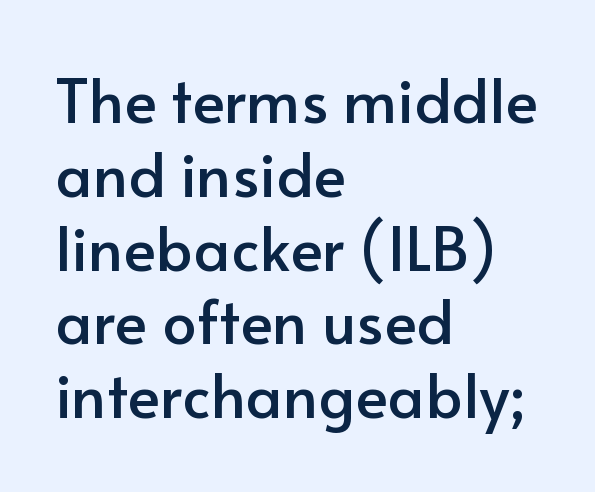
The image shows 61 px sans-serif type, upright; set left-aligned, line spacing 1.21x, normal letter spacing, not underlined; low stroke contrast and a small x-height.
